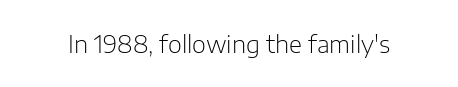
{"italic": "no", "bold": "no", "underline": "no", "letter_spacing": "normal", "letter_spacing_em": 0.0, "glyph_px": 24}
